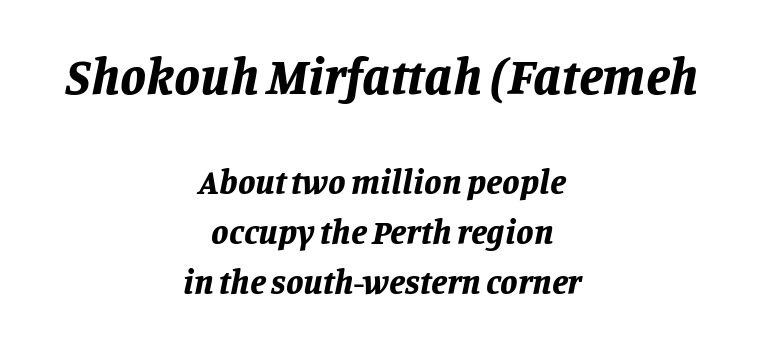
Q: Is the text bold? A: Yes.
Q: Is the text italic (slanted)? A: Yes, it leans right by about 11 degrees.
Q: Is the text underlined? A: No.
Q: How is the paragraph aligned? A: Centered.
Q: Is the spacing between letters normal or unusually wide? A: Normal.
Q: Is the spacing between lines tight, normal or loose? A: Normal.
Q: Which block of text is set in a larger size, the first (top) or the second (bottom)? A: The first (top) one.
Q: Width (condensed, normal, or wide)? A: Normal.
Q: Stroke contrast? A: Low.
Q: x-height? A: Large.
Q: Monospaced? A: No.
